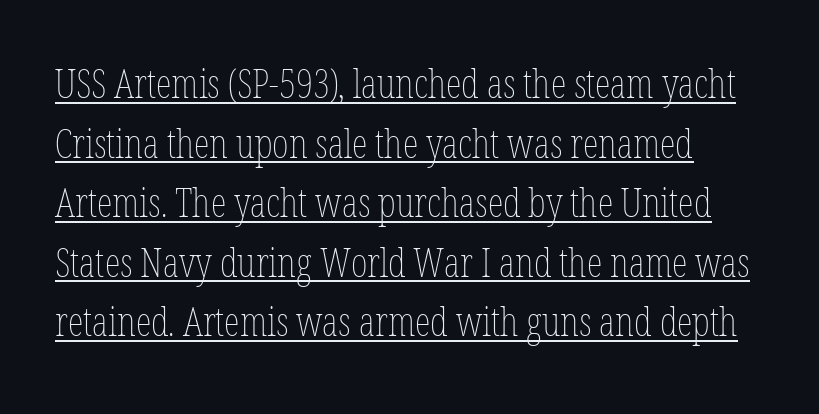
The image shows 40 px thin, condensed type, upright; set left-aligned, normal line spacing (1.49x), normal letter spacing, underlined; low stroke contrast and a medium x-height.
